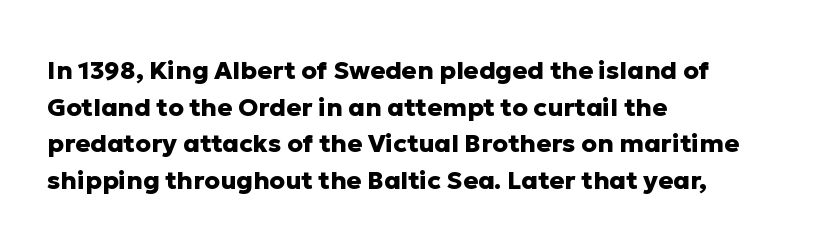
{"italic": "no", "bold": "yes", "underline": "no", "align": "left", "line_spacing": "normal", "line_spacing_ratio": 1.47, "letter_spacing": "normal", "letter_spacing_em": 0.0, "glyph_px": 25}
